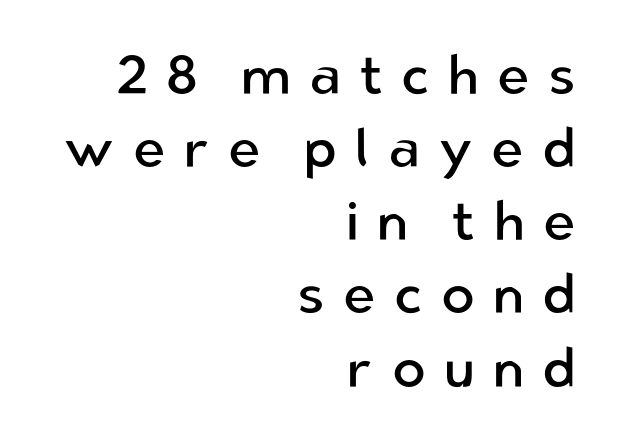
Q: Is the text bold? A: No.
Q: Is the text italic (slanted)? A: No, it is upright.
Q: Is the typeface a serif or a sans-serif typeface? A: Sans-serif.
Q: Is the text underlined? A: No.
Q: How is the paragraph aligned? A: Right-aligned.
Q: Is the spacing between letters normal or unusually wide? A: Unusually wide.
Q: Is the spacing between lines tight, normal or loose? A: Normal.
Q: Width (condensed, normal, or wide)? A: Normal.
Q: Stroke contrast? A: Low.
Q: x-height? A: Medium.
Q: Monospaced? A: No.
